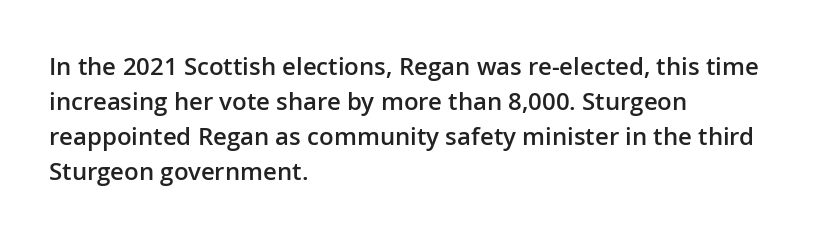
Leading matches the norm, producing a regular column. This sample uses an upright cut, with every glyph sitting square on the baseline. A fair bit of extra ink — the face is semibold, not bold. Does the copy run flush right? No — it runs flush left. This rendering features lettering with no underline. Between one letter and the next there's only the usual sliver of space.
